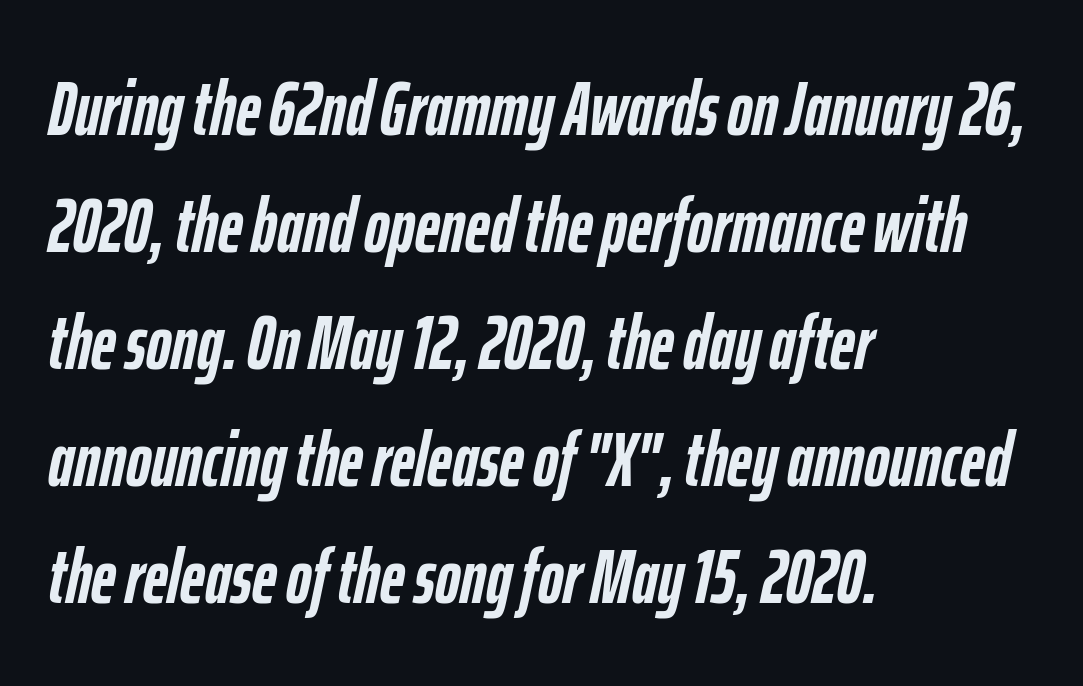
The image shows 76 px semibold, condensed type, italic (leaning right); set left-aligned, normal line spacing (1.54x), normal letter spacing, not underlined; low stroke contrast and a medium x-height.
